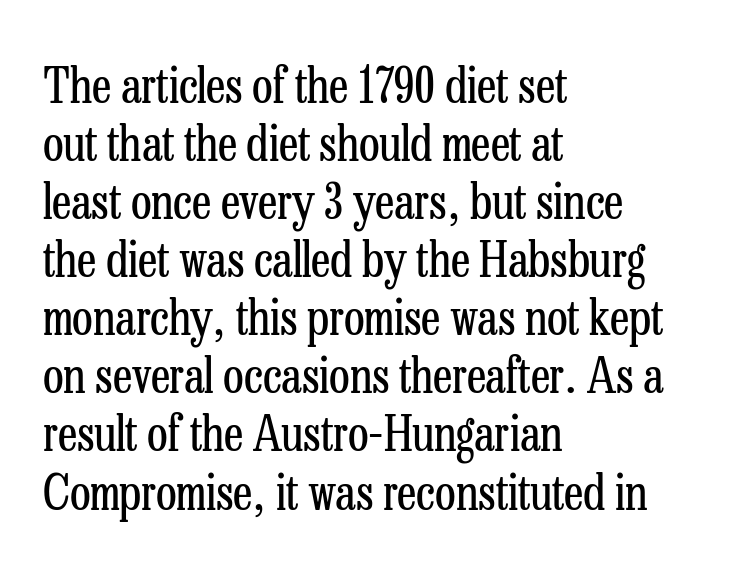
Q: Is the text bold? A: No.
Q: Is the text italic (slanted)? A: No, it is upright.
Q: Is the typeface a serif or a sans-serif typeface? A: Serif.
Q: Is the text underlined? A: No.
Q: How is the paragraph aligned? A: Left-aligned.
Q: Is the spacing between letters normal or unusually wide? A: Normal.
Q: Width (condensed, normal, or wide)? A: Condensed.
Q: Stroke contrast? A: Low.
Q: x-height? A: Medium.
Q: Monospaced? A: No.
